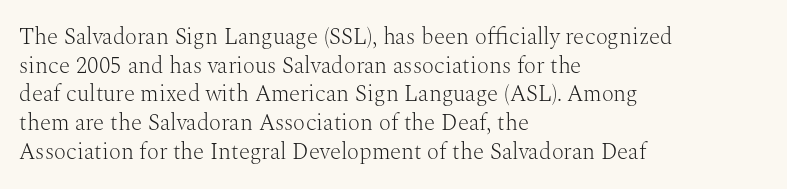
The image shows 23 px text type, upright; set left-aligned, normal line spacing (1.25x), normal letter spacing, not underlined.
